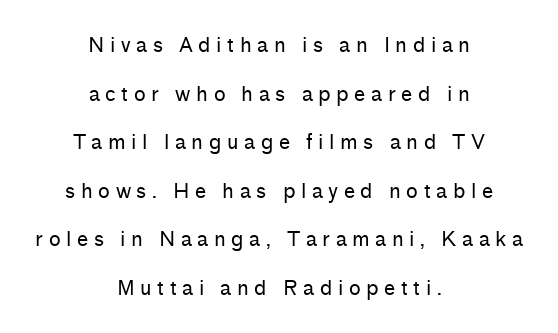
The image shows 20 px text type, upright; set centered, loose line spacing (2.43x), unusually wide letter spacing (+0.28 em), not underlined.
